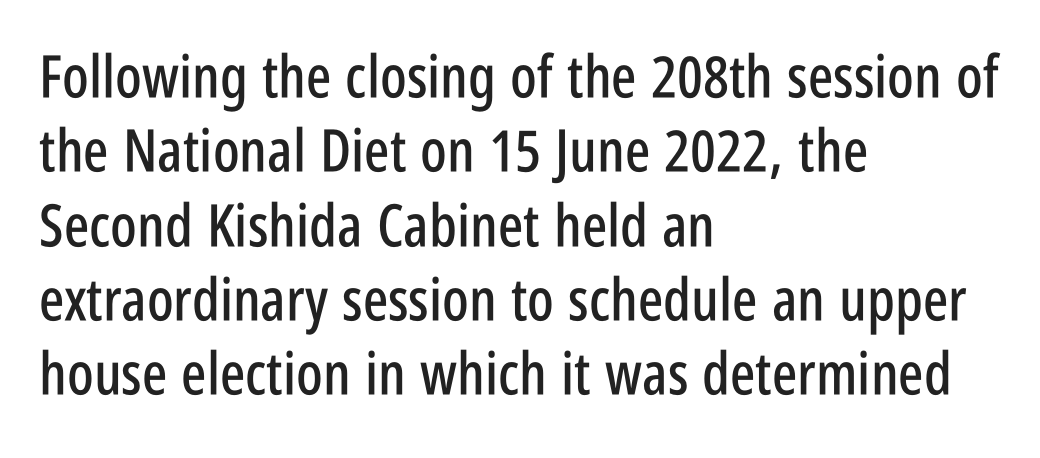
{"serif": "no", "italic": "no", "width": "condensed", "stroke_contrast": "low", "x_height": "large", "monospaced": "no", "underline": "no", "align": "left", "line_spacing": "normal", "line_spacing_ratio": 1.26, "letter_spacing": "normal", "letter_spacing_em": 0.0, "glyph_px": 59}
